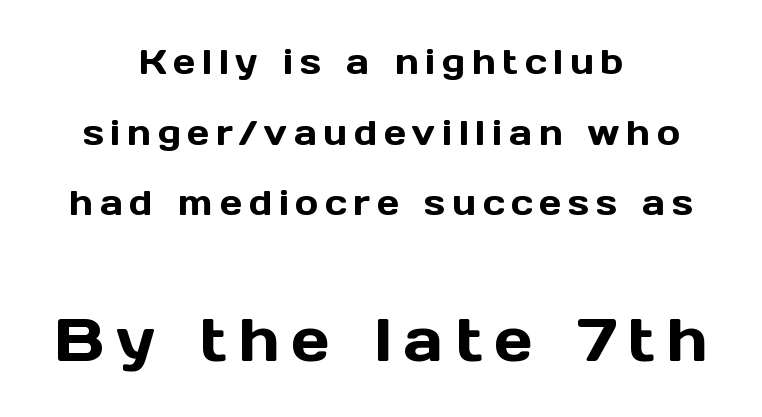
{"serif": "no", "italic": "no", "width": "normal", "x_height": "medium", "monospaced": "no", "underline": "no", "align": "center", "line_spacing": "loose", "line_spacing_ratio": 2.02, "larger_block": "second", "size_ratio": 1.74, "glyph_px": 61}
